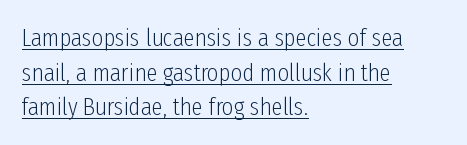
The image shows 25 px text type, upright; set left-aligned, normal line spacing (1.39x), normal letter spacing, underlined.
